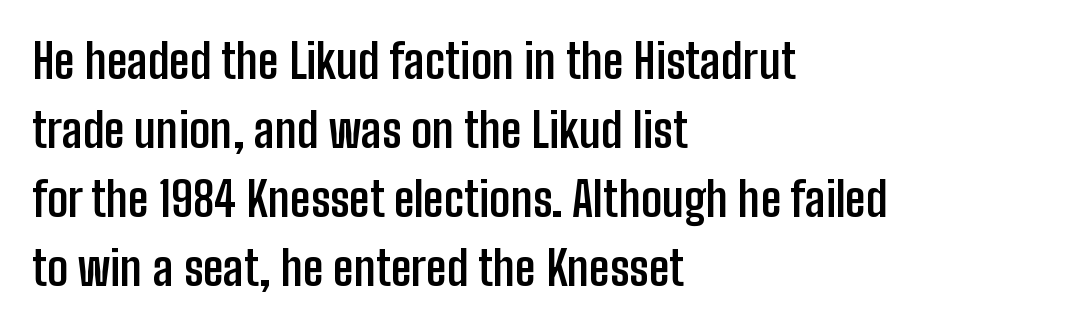
The image shows 47 px semibold, condensed sans-serif type, upright; set left-aligned, normal line spacing (1.47x), normal letter spacing, not underlined; low stroke contrast and a medium x-height.
